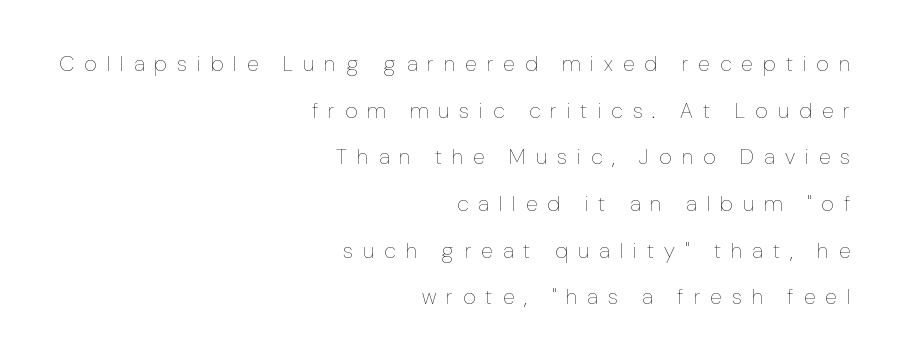
The gap between lines stays unmarked. Quick note: interline space is abundant. The lettering holds an erect, upright posture throughout. No extra ink here — the face is not bold. Substantial extra tracking has been applied to these lines. Is the block centered? No — it sits flush against the right margin.
